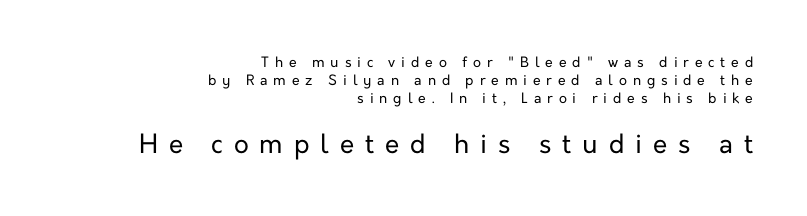
{"italic": "no", "bold": "no", "underline": "no", "align": "right", "line_spacing": "normal", "line_spacing_ratio": 1.29, "letter_spacing": "wide", "letter_spacing_em": 0.42, "larger_block": "second", "size_ratio": 1.86, "glyph_px": 26}
